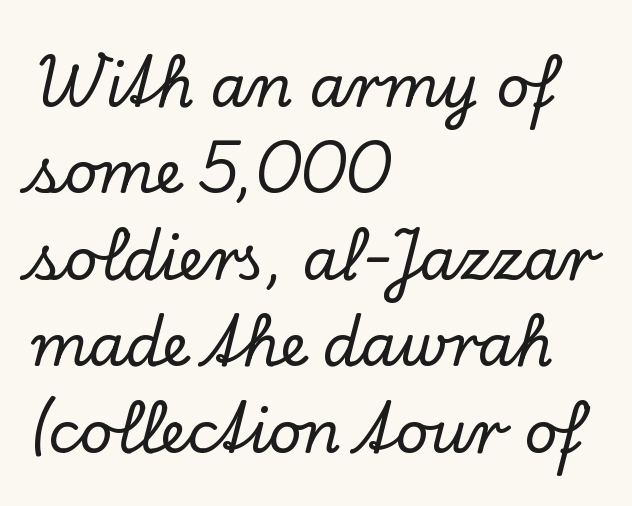
{"serif": "yes", "width": "normal", "stroke_contrast": "low", "x_height": "small", "monospaced": "no", "underline": "no", "align": "left", "line_spacing": "normal", "line_spacing_ratio": 1.49, "letter_spacing": "normal", "letter_spacing_em": 0.0, "glyph_px": 58}
